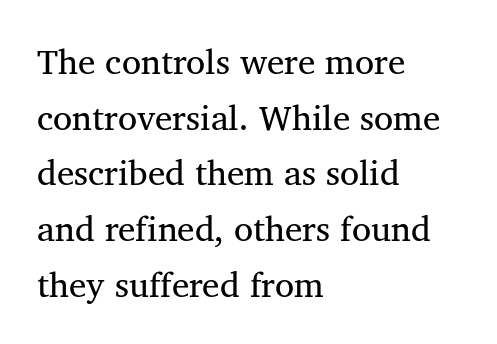
Is the type heavy? It reads as light-to-regular instead. Short and long lines alike share a common starting point at left. Is this a fixed-width face? No — the glyphs have proportional, varying widths. Lines of text with bare space underneath.
